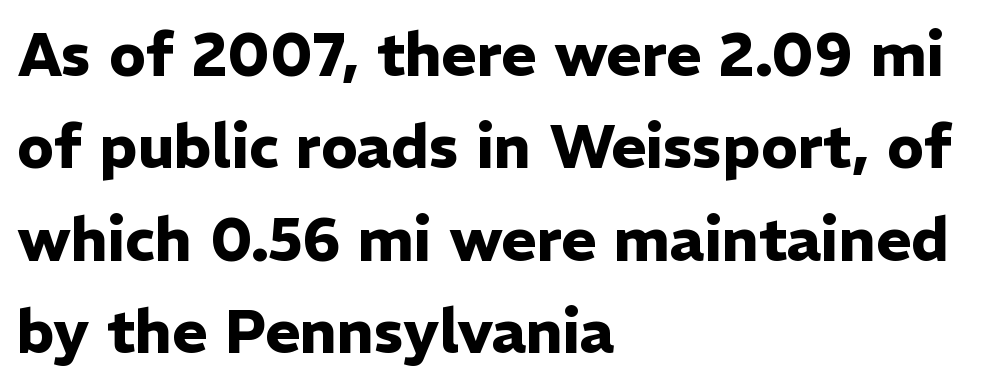
Q: Is the text bold? A: Yes.
Q: Is the text italic (slanted)? A: No, it is upright.
Q: Is the typeface a serif or a sans-serif typeface? A: Sans-serif.
Q: Is the text underlined? A: No.
Q: How is the paragraph aligned? A: Left-aligned.
Q: Is the spacing between letters normal or unusually wide? A: Normal.
Q: Is the spacing between lines tight, normal or loose? A: Normal.
Q: Width (condensed, normal, or wide)? A: Normal.
Q: Stroke contrast? A: Low.
Q: x-height? A: Medium.
Q: Monospaced? A: No.
